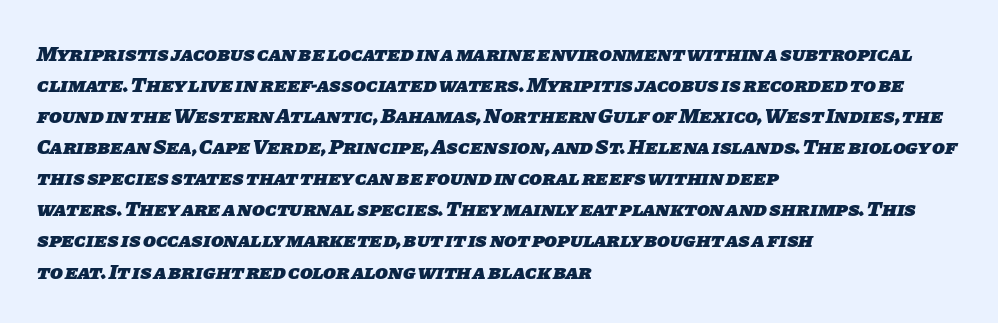
{"bold": "yes", "underline": "no", "align": "left", "line_spacing": "normal", "line_spacing_ratio": 1.48, "letter_spacing": "normal", "letter_spacing_em": 0.0, "glyph_px": 21}
